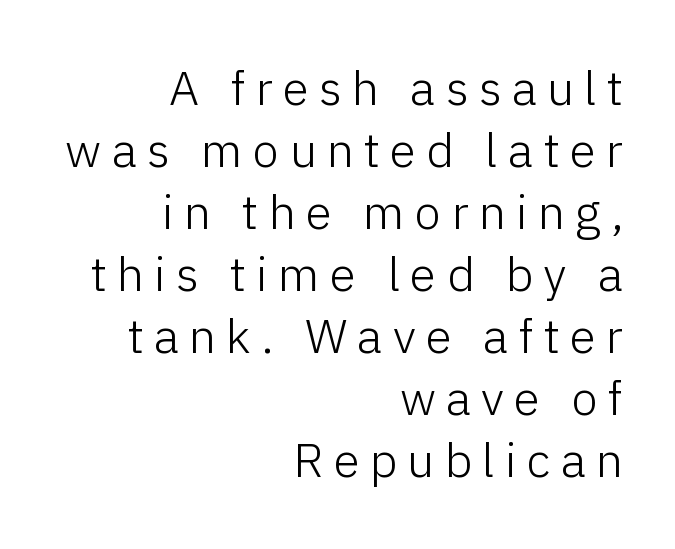
{"serif": "no", "italic": "no", "bold": "no", "weight": "light", "width": "normal", "stroke_contrast": "low", "x_height": "medium", "monospaced": "no", "underline": "no", "align": "right", "line_spacing": "normal", "line_spacing_ratio": 1.29, "letter_spacing": "wide", "letter_spacing_em": 0.21, "glyph_px": 48}
